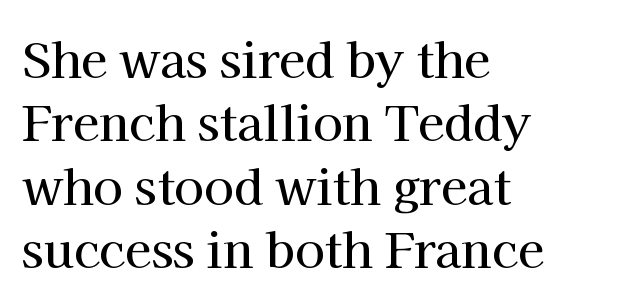
Q: Is the text italic (slanted)? A: No, it is upright.
Q: Is the typeface a serif or a sans-serif typeface? A: Serif.
Q: Is the text underlined? A: No.
Q: How is the paragraph aligned? A: Left-aligned.
Q: Is the spacing between letters normal or unusually wide? A: Normal.
Q: Is the spacing between lines tight, normal or loose? A: Normal.
Q: Width (condensed, normal, or wide)? A: Normal.
Q: Stroke contrast? A: High.
Q: x-height? A: Medium.
Q: Monospaced? A: No.
